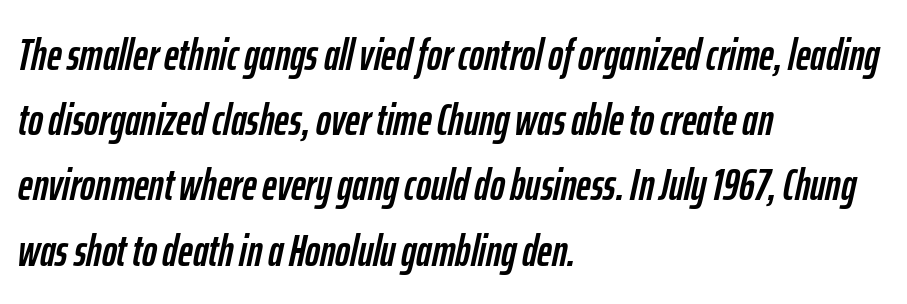
Would a proofreader flag this as italicized? Yes. Spacing between characters is what you'd get straight out of the box. The passage shown is typed in a proportional face where columns would drift. Any mark beneath the type? The region is blank. This rendering uses left alignment, leaving the right contour irregular. Baseline-to-baseline distance is the conventional proportion of letter height.
